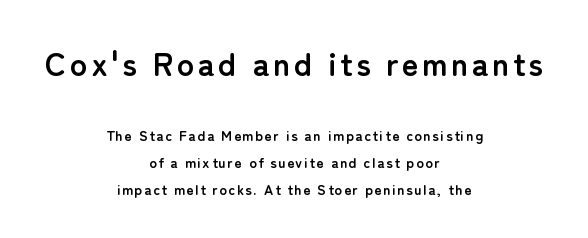
Is the block centered? Yes — each line is placed symmetrically about the middle. A bare baseline throughout the passage. Quick note: interline space is abundant. Here the designer chose a conventional face with non-uniform glyph widths. How heavy is the stroke? Heavy — this is a bold. Regarding serifs, this sample does without them.
